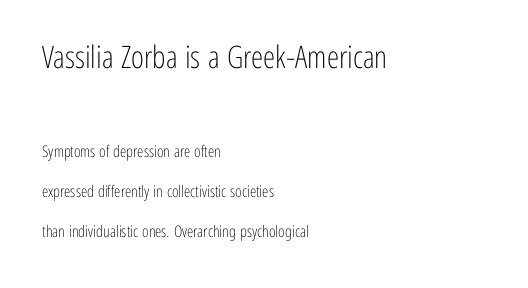
{"serif": "no", "italic": "no", "bold": "no", "weight": "light", "width": "condensed", "stroke_contrast": "low", "x_height": "medium", "monospaced": "no", "underline": "no", "align": "left", "line_spacing": "loose", "line_spacing_ratio": 2.49, "letter_spacing": "normal", "letter_spacing_em": 0.0, "larger_block": "first", "size_ratio": 1.94, "glyph_px": 31}
